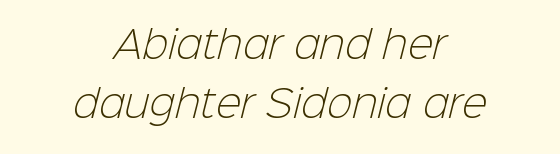
Typographically, this falls in the sans-serif category. Decoration check: the copy has no underline. No extra ink here — the face is not bold. Character widths vary here, with narrow letters taking less room than wide ones. A typesetter would call this leading conventional body-copy spacing.
